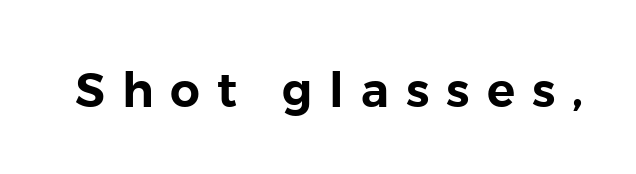
The image shows 47 px sans-serif type, upright; set unusually wide letter spacing (+0.36 em), not underlined; low stroke contrast and a medium x-height.
